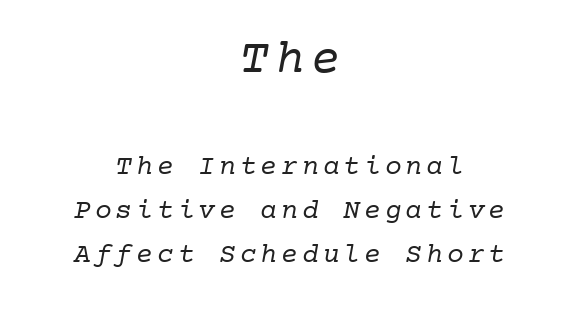
The image shows 49 px regular-weight serif type, monospaced; set centered, normal line spacing (1.57x), not underlined; the first (top) block is 1.75x larger; low stroke contrast and a medium x-height.
